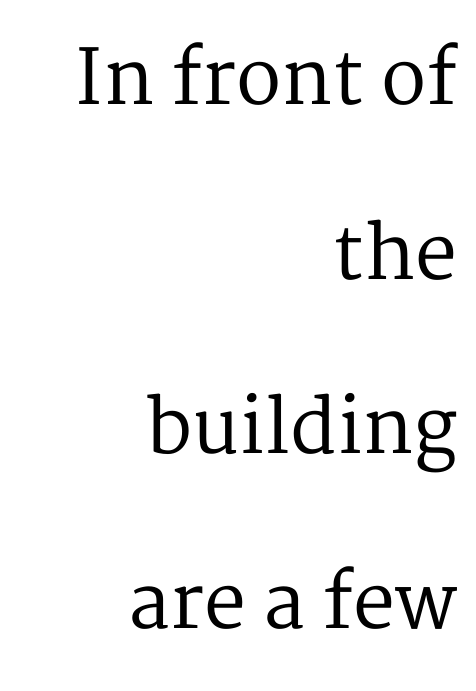
The image shows 75 px regular-weight serif type, upright; set right-aligned, loose line spacing (2.33x), normal letter spacing, not underlined; medium stroke contrast and a medium x-height.
